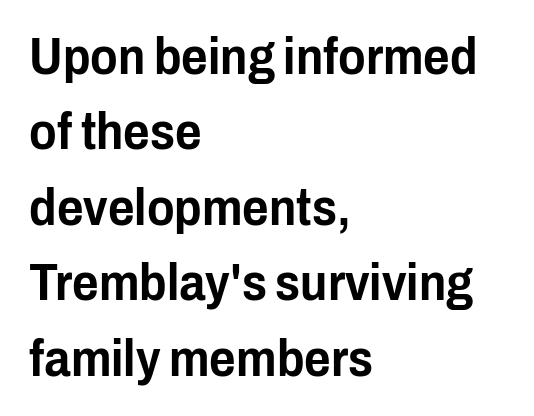
The image shows 51 px condensed sans-serif type, upright; set left-aligned, normal line spacing (1.48x), normal letter spacing, not underlined; low stroke contrast and a medium x-height.
